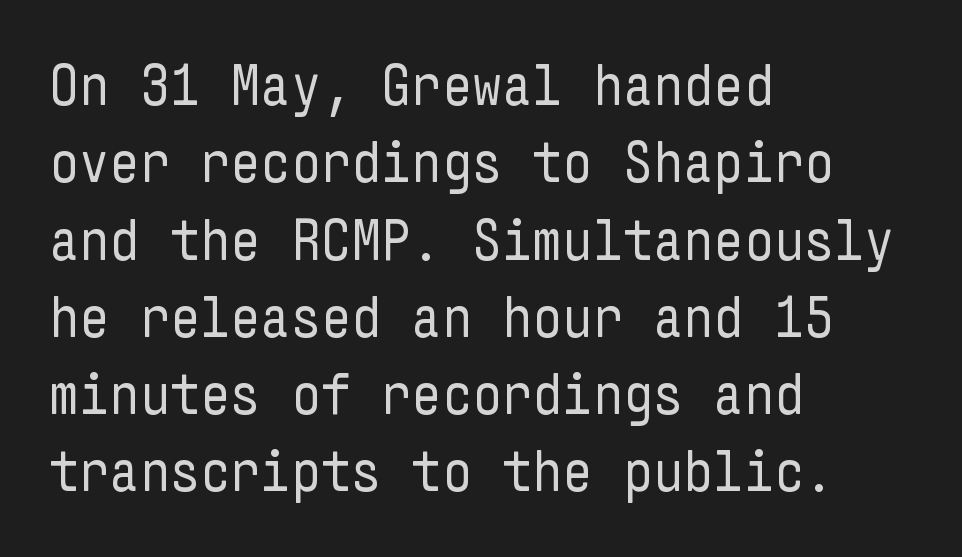
The image shows 59 px regular-weight, condensed sans-serif type, upright; set left-aligned, normal line spacing (1.31x), normal letter spacing, not underlined; low stroke contrast and a medium x-height.
